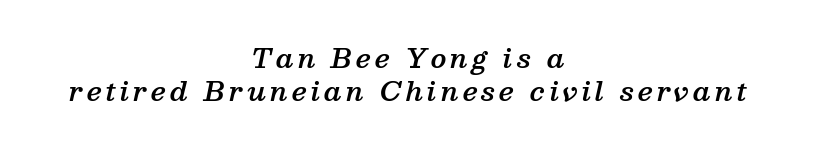
{"italic": "yes", "lean": "right", "slant_degrees": 13, "bold": "semi", "underline": "no", "align": "center", "line_spacing": "normal", "line_spacing_ratio": 1.28, "glyph_px": 26}
